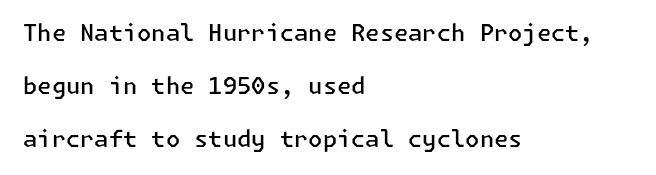
{"italic": "no", "bold": "semi", "underline": "no", "align": "left", "line_spacing": "loose", "line_spacing_ratio": 2.3, "letter_spacing": "normal", "letter_spacing_em": 0.0, "glyph_px": 23}
